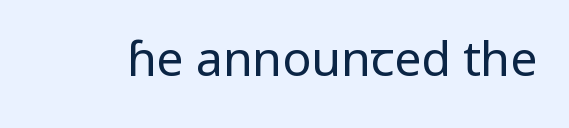
Q: Is the text bold? A: No.
Q: Is the text italic (slanted)? A: No, it is upright.
Q: Is the typeface a serif or a sans-serif typeface? A: Sans-serif.
Q: Is the text underlined? A: No.
Q: Is the spacing between letters normal or unusually wide? A: Normal.
Q: Width (condensed, normal, or wide)? A: Normal.
Q: Stroke contrast? A: Low.
Q: x-height? A: Medium.
Q: Monospaced? A: No.
